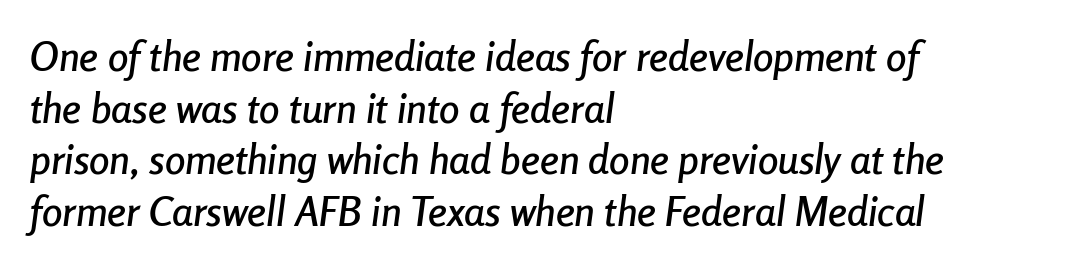
The image shows 41 px condensed type, italic (leaning right); set left-aligned, normal line spacing (1.26x), normal letter spacing, not underlined; low stroke contrast and a medium x-height.
